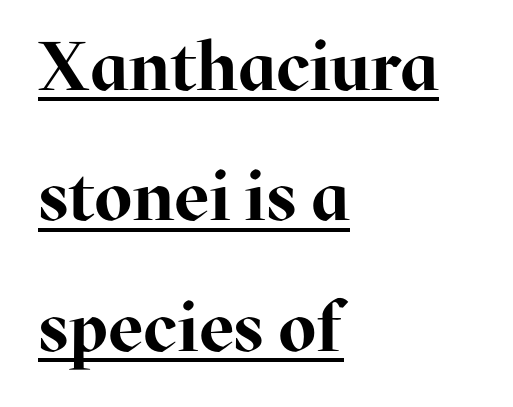
The image shows 69 px bold serif type, upright; set left-aligned, line spacing 1.89x, normal letter spacing, underlined; high stroke contrast and a medium x-height.
